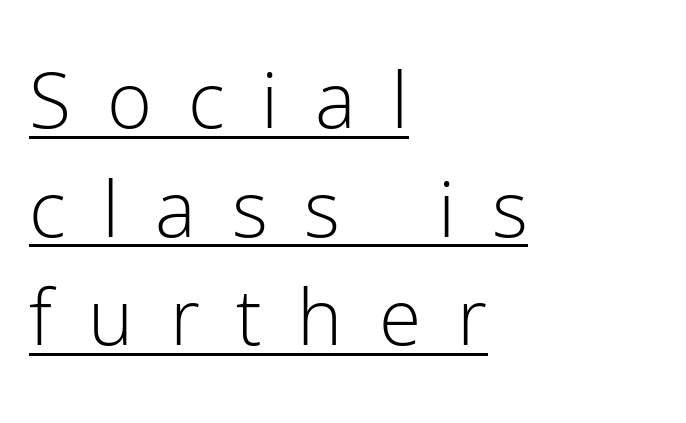
Q: Is the text bold? A: No.
Q: Is the text italic (slanted)? A: No, it is upright.
Q: Is the typeface a serif or a sans-serif typeface? A: Sans-serif.
Q: Is the text underlined? A: Yes.
Q: How is the paragraph aligned? A: Left-aligned.
Q: Is the spacing between letters normal or unusually wide? A: Unusually wide.
Q: Is the spacing between lines tight, normal or loose? A: Normal.
Q: Width (condensed, normal, or wide)? A: Normal.
Q: Stroke contrast? A: Low.
Q: x-height? A: Medium.
Q: Monospaced? A: No.
